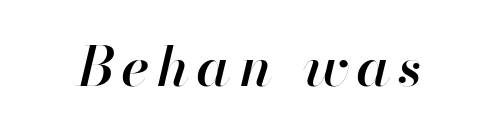
Honestly, there is no underline to notice here at all. Firm but not heavy-handed strokes: this text is semibold. Is this a fixed-width face? No — the glyphs have proportional, varying widths. Style check: oblique.
